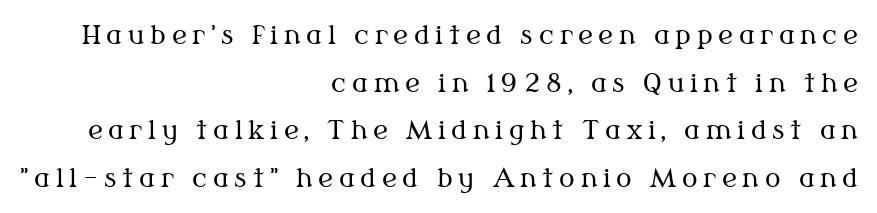
{"italic": "no", "bold": "no", "underline": "no", "align": "right", "line_spacing_ratio": 1.83, "letter_spacing": "wide", "letter_spacing_em": 0.22, "glyph_px": 26}
